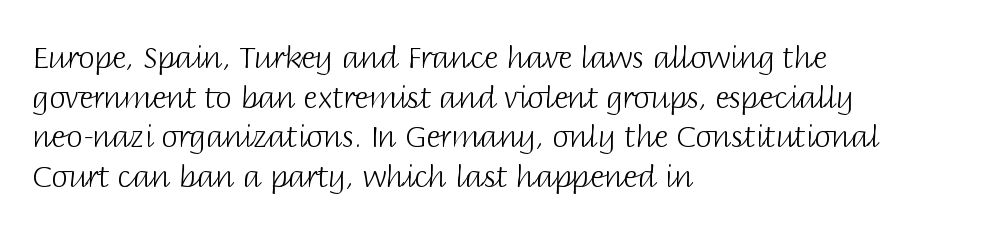
Q: Is the text bold? A: No.
Q: Is the text italic (slanted)? A: No, it is upright.
Q: Is the typeface a serif or a sans-serif typeface? A: Sans-serif.
Q: Is the text underlined? A: No.
Q: How is the paragraph aligned? A: Left-aligned.
Q: Is the spacing between letters normal or unusually wide? A: Normal.
Q: Is the spacing between lines tight, normal or loose? A: Normal.
Q: Width (condensed, normal, or wide)? A: Normal.
Q: Stroke contrast? A: Low.
Q: x-height? A: Large.
Q: Monospaced? A: No.
